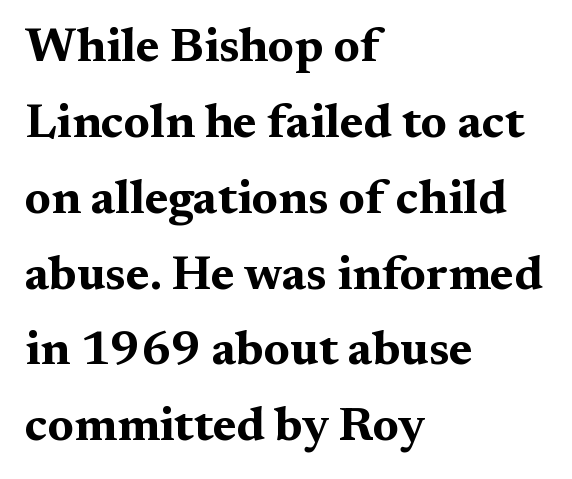
{"serif": "yes", "italic": "no", "bold": "yes", "weight": "bold", "width": "wide", "stroke_contrast": "medium", "x_height": "medium", "monospaced": "no", "underline": "no", "align": "left", "line_spacing": "normal", "line_spacing_ratio": 1.58, "letter_spacing": "normal", "letter_spacing_em": 0.0, "glyph_px": 48}
